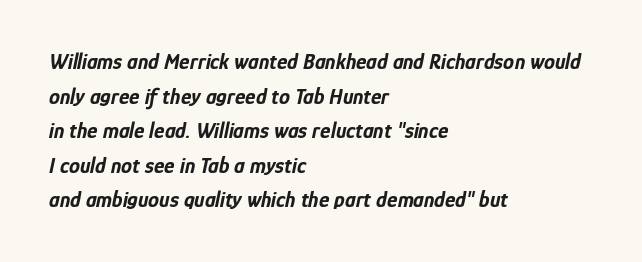
Q: Is the text bold? A: Yes.
Q: Is the text italic (slanted)? A: Yes, it leans right by about 12 degrees.
Q: Is the text underlined? A: No.
Q: How is the paragraph aligned? A: Left-aligned.
Q: Is the spacing between letters normal or unusually wide? A: Normal.
Q: Is the spacing between lines tight, normal or loose? A: Normal.
